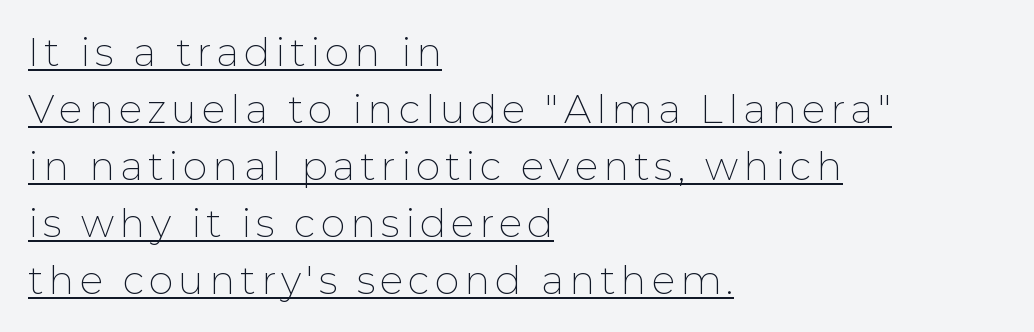
Q: Is the text bold? A: No.
Q: Is the text italic (slanted)? A: No, it is upright.
Q: Is the typeface a serif or a sans-serif typeface? A: Sans-serif.
Q: Is the text underlined? A: Yes.
Q: How is the paragraph aligned? A: Left-aligned.
Q: Is the spacing between lines tight, normal or loose? A: Normal.
Q: Width (condensed, normal, or wide)? A: Normal.
Q: Stroke contrast? A: Low.
Q: x-height? A: Medium.
Q: Monospaced? A: No.
